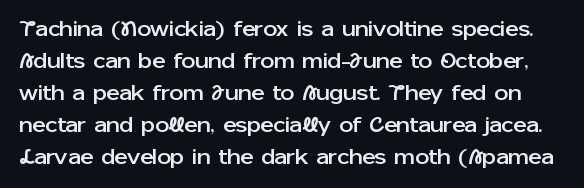
Q: Is the text italic (slanted)? A: No, it is upright.
Q: Is the text underlined? A: No.
Q: Is the spacing between letters normal or unusually wide? A: Normal.
Q: Is the spacing between lines tight, normal or loose? A: Normal.
